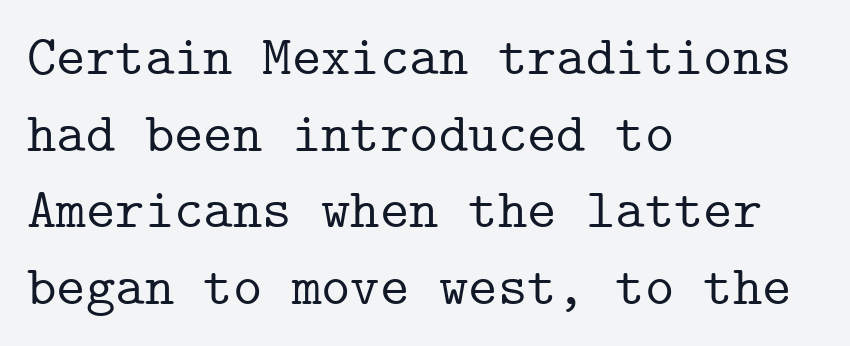
Q: Is the text italic (slanted)? A: No, it is upright.
Q: Is the typeface a serif or a sans-serif typeface? A: Serif.
Q: Is the text underlined? A: No.
Q: How is the paragraph aligned? A: Left-aligned.
Q: Is the spacing between letters normal or unusually wide? A: Normal.
Q: Is the spacing between lines tight, normal or loose? A: Normal.
Q: Width (condensed, normal, or wide)? A: Normal.
Q: Stroke contrast? A: Low.
Q: x-height? A: Medium.
Q: Monospaced? A: Yes.
